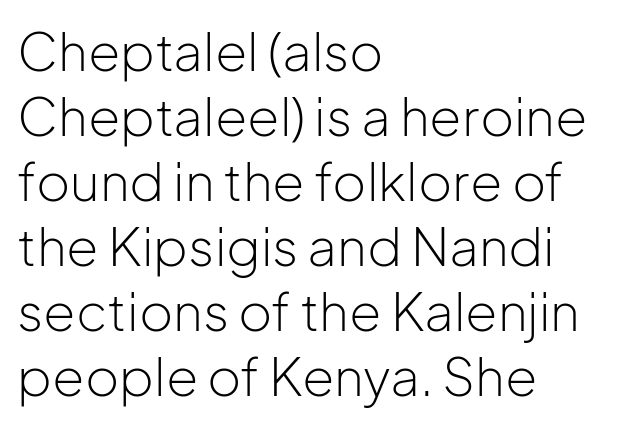
This rendering leaves character spacing at its baseline value. A typesetter would call this proportional, since set widths differ per character. Nobody drew a line under any word here. Vertical strokes here are truly vertical. Does the copy run flush right? No — it runs flush left.
